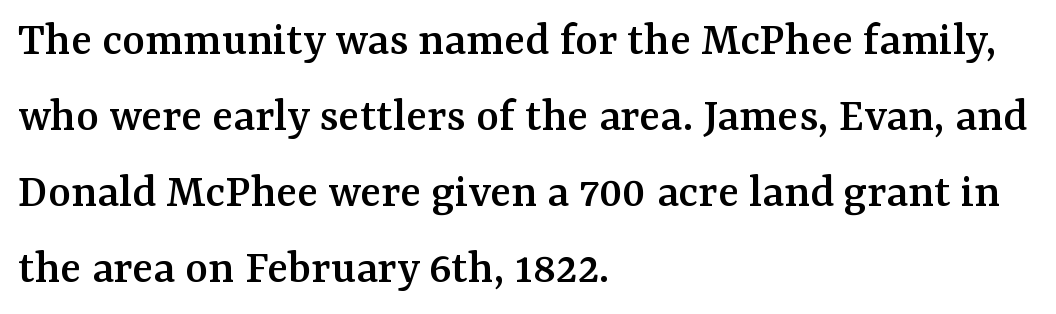
Q: Is the text italic (slanted)? A: No, it is upright.
Q: Is the typeface a serif or a sans-serif typeface? A: Serif.
Q: Is the text underlined? A: No.
Q: How is the paragraph aligned? A: Left-aligned.
Q: Is the spacing between letters normal or unusually wide? A: Normal.
Q: Is the spacing between lines tight, normal or loose? A: Normal.
Q: Width (condensed, normal, or wide)? A: Normal.
Q: Stroke contrast? A: Medium.
Q: x-height? A: Medium.
Q: Monospaced? A: No.
